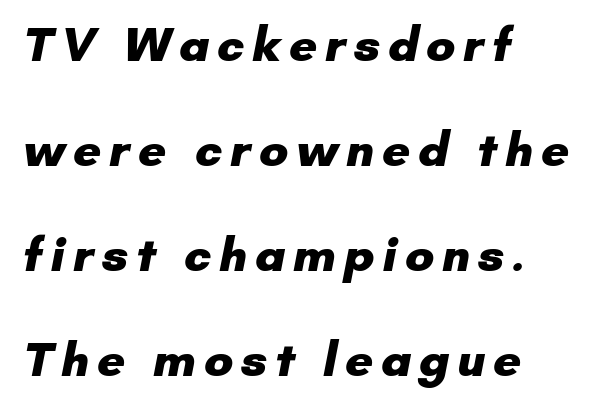
Q: Is the text bold? A: Yes.
Q: Is the typeface a serif or a sans-serif typeface? A: Sans-serif.
Q: Is the text underlined? A: No.
Q: How is the paragraph aligned? A: Left-aligned.
Q: Is the spacing between lines tight, normal or loose? A: Loose.
Q: Width (condensed, normal, or wide)? A: Normal.
Q: Stroke contrast? A: Low.
Q: x-height? A: Small.
Q: Monospaced? A: No.
